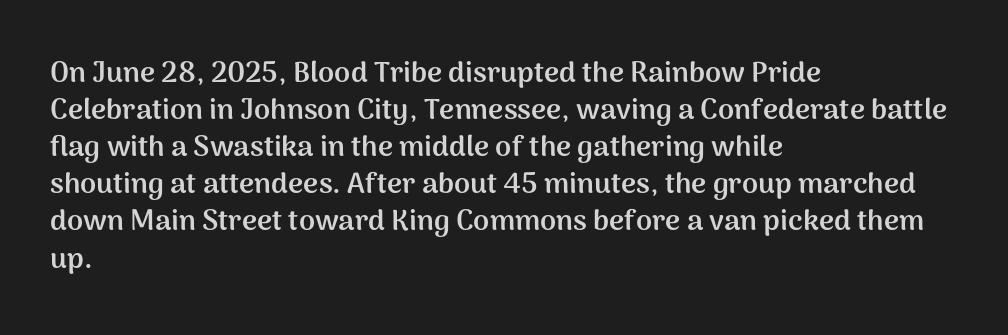
The image shows 29 px semibold sans-serif type, upright; set left-aligned, normal line spacing (1.28x), normal letter spacing, not underlined; medium stroke contrast and a medium x-height.
